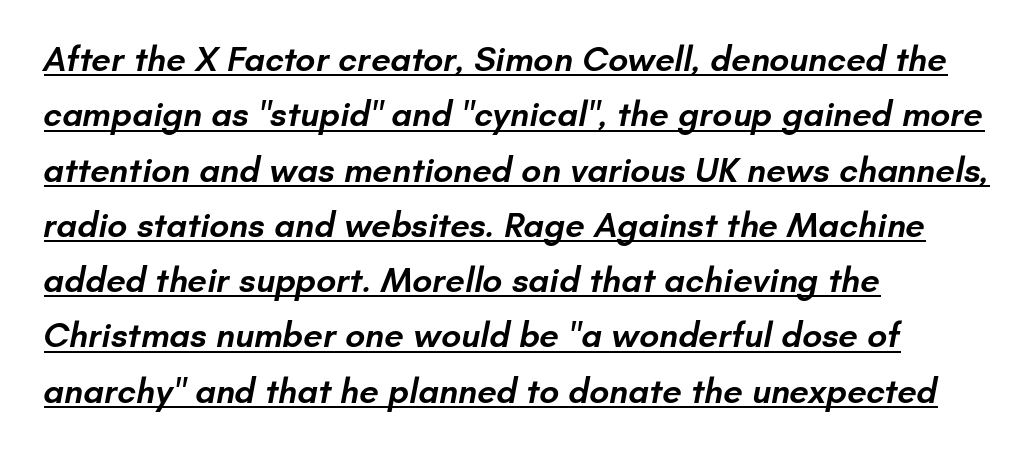
{"serif": "no", "bold": "semi", "weight": "semibold", "width": "normal", "stroke_contrast": "low", "x_height": "small", "monospaced": "no", "underline": "yes", "align": "left", "line_spacing": "normal", "line_spacing_ratio": 1.58, "letter_spacing": "normal", "letter_spacing_em": 0.0, "glyph_px": 35}
